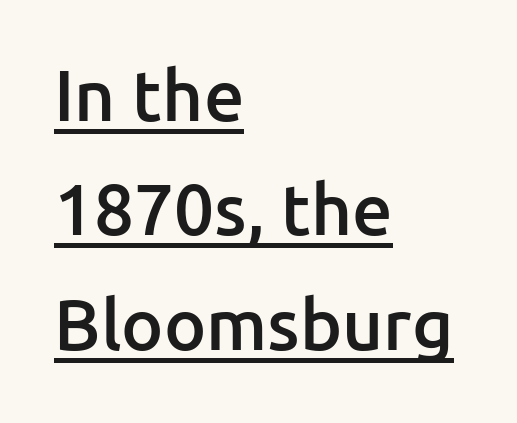
The image shows 71 px semibold sans-serif type, upright; set left-aligned, normal line spacing (1.61x), normal letter spacing, underlined; low stroke contrast and a medium x-height.
